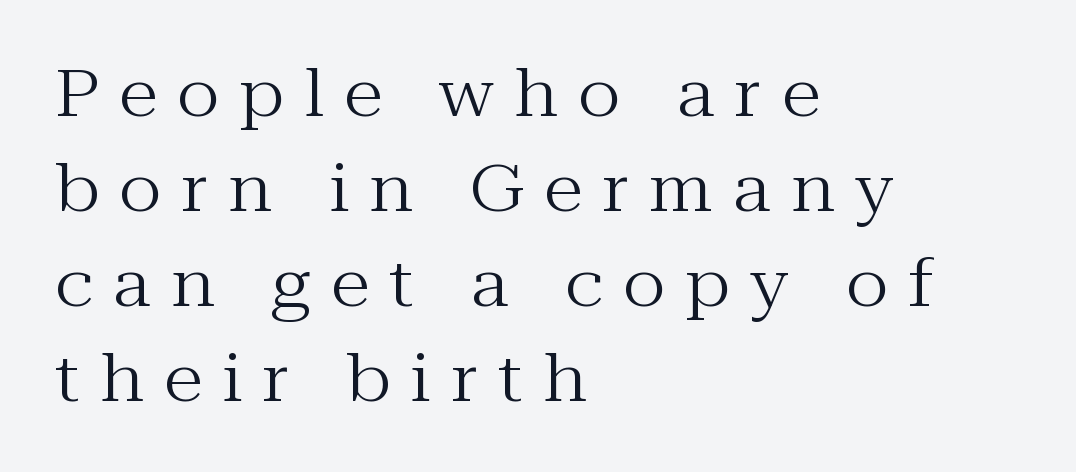
{"serif": "yes", "italic": "no", "bold": "no", "weight": "regular", "width": "normal", "stroke_contrast": "medium", "x_height": "medium", "monospaced": "no", "underline": "no", "align": "left", "line_spacing": "normal", "line_spacing_ratio": 1.46, "letter_spacing": "wide", "letter_spacing_em": 0.31, "glyph_px": 65}
